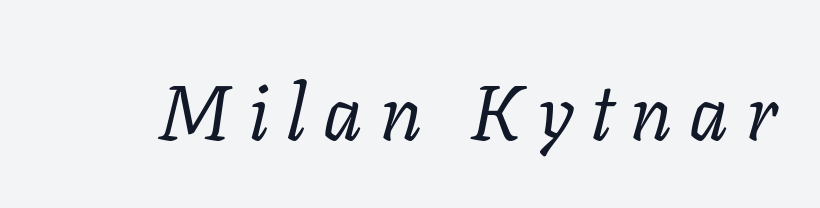
Q: Is the text bold? A: No.
Q: Is the text italic (slanted)? A: Yes, it leans right by about 11 degrees.
Q: Is the typeface a serif or a sans-serif typeface? A: Serif.
Q: Is the text underlined? A: No.
Q: Is the spacing between letters normal or unusually wide? A: Unusually wide.
Q: Width (condensed, normal, or wide)? A: Normal.
Q: Stroke contrast? A: Low.
Q: x-height? A: Medium.
Q: Monospaced? A: No.
